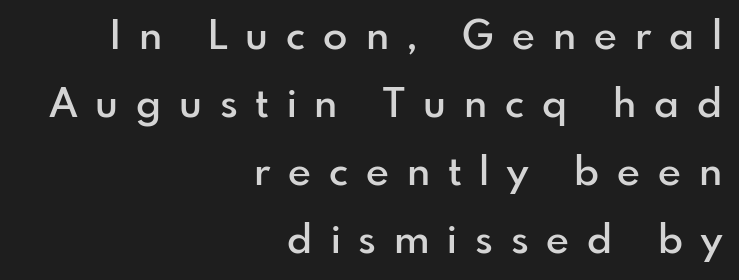
The image shows 40 px semibold sans-serif type, upright; set right-aligned, normal line spacing (1.7x), unusually wide letter spacing (+0.45 em), not underlined; low stroke contrast and a small x-height.
